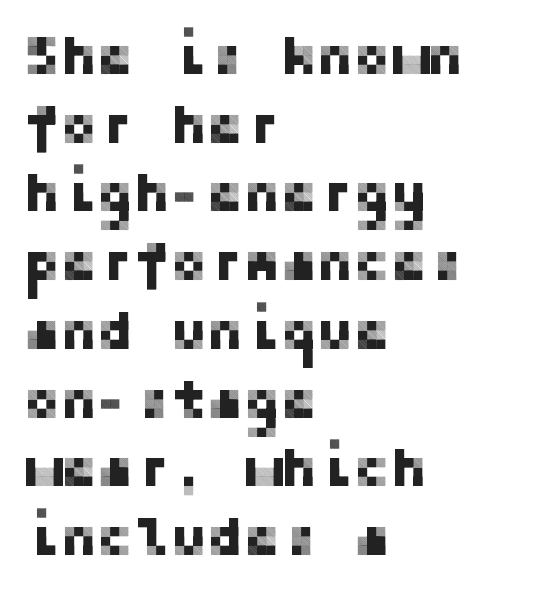
The image shows 55 px sans-serif type, upright; set left-aligned, normal line spacing (1.25x), normal letter spacing, not underlined; low stroke contrast and a medium x-height.
